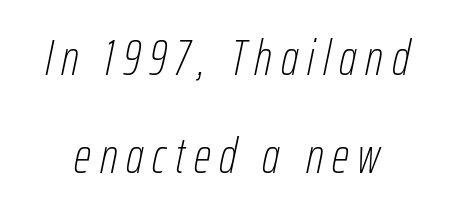
Q: Is the text bold? A: No.
Q: Is the text italic (slanted)? A: Yes, it leans right by about 12 degrees.
Q: Is the text underlined? A: No.
Q: Is the spacing between lines tight, normal or loose? A: Loose.
Q: Width (condensed, normal, or wide)? A: Condensed.
Q: Stroke contrast? A: Low.
Q: x-height? A: Medium.
Q: Monospaced? A: No.
